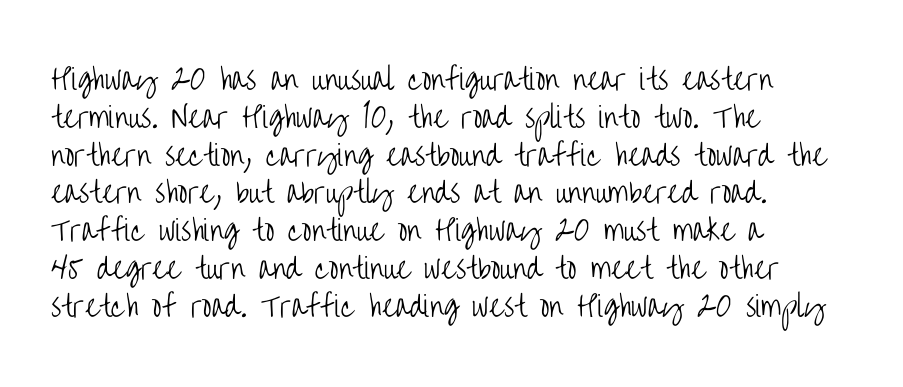
Q: Is the text bold? A: No.
Q: Is the text italic (slanted)? A: No, it is upright.
Q: Is the typeface a serif or a sans-serif typeface? A: Sans-serif.
Q: Is the text underlined? A: No.
Q: How is the paragraph aligned? A: Left-aligned.
Q: Is the spacing between letters normal or unusually wide? A: Normal.
Q: Is the spacing between lines tight, normal or loose? A: Normal.
Q: Width (condensed, normal, or wide)? A: Condensed.
Q: Stroke contrast? A: Low.
Q: x-height? A: Large.
Q: Monospaced? A: No.
